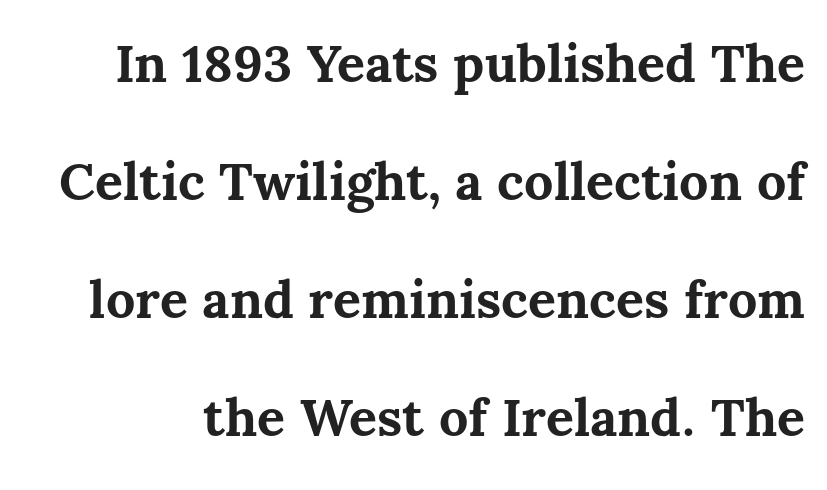
The image shows 52 px bold type, upright; set loose line spacing (2.27x), normal letter spacing, not underlined; medium stroke contrast and a medium x-height.
